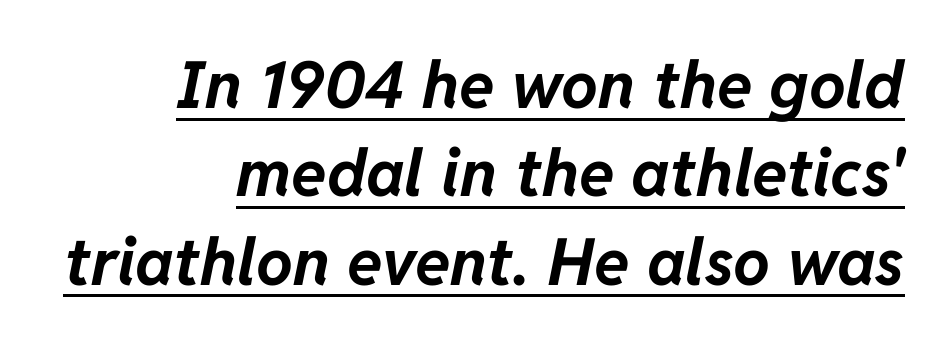
The image shows 65 px bold type, italic (leaning right); set right-aligned, normal line spacing (1.36x), normal letter spacing, underlined; low stroke contrast and a medium x-height.
